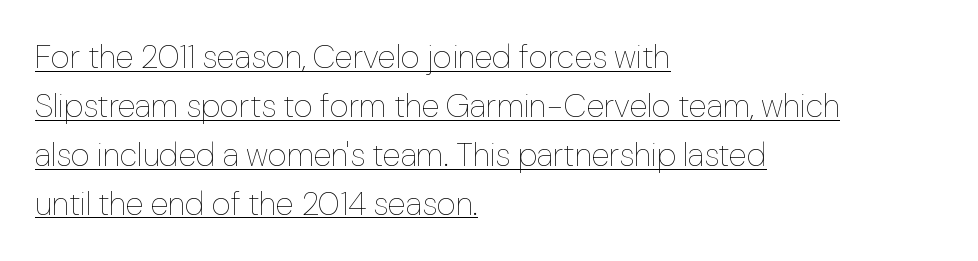
{"italic": "no", "bold": "no", "weight": "thin", "width": "normal", "stroke_contrast": "low", "x_height": "medium", "monospaced": "no", "underline": "yes", "align": "left", "line_spacing": "normal", "line_spacing_ratio": 1.48, "letter_spacing": "normal", "letter_spacing_em": 0.0, "glyph_px": 33}
